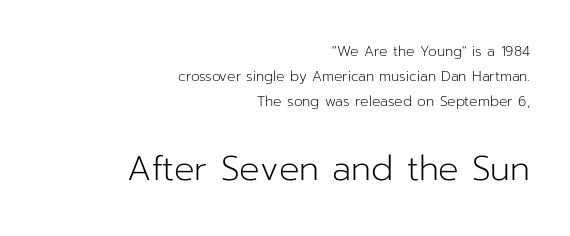
{"serif": "no", "italic": "no", "bold": "no", "weight": "light", "width": "normal", "stroke_contrast": "low", "x_height": "medium", "monospaced": "no", "underline": "no", "align": "right", "line_spacing_ratio": 1.79, "letter_spacing": "normal", "letter_spacing_em": 0.0, "larger_block": "second", "size_ratio": 2.43, "glyph_px": 34}
